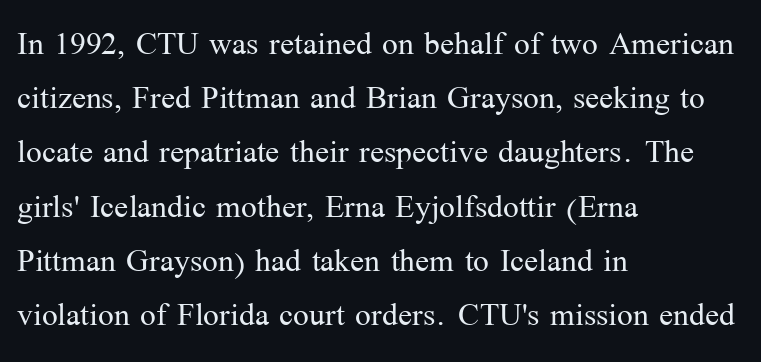
{"serif": "yes", "italic": "no", "bold": "no", "weight": "light", "width": "normal", "stroke_contrast": "medium", "x_height": "medium", "monospaced": "no", "underline": "no", "align": "left", "line_spacing": "normal", "line_spacing_ratio": 1.29, "letter_spacing": "normal", "letter_spacing_em": 0.0, "glyph_px": 42}
